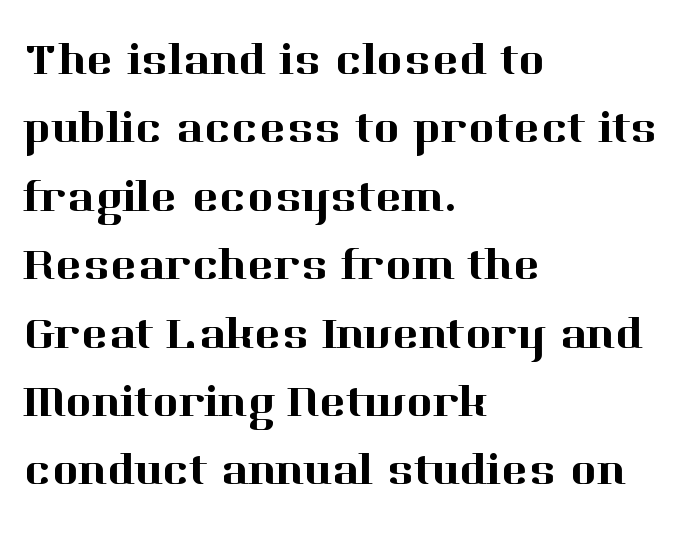
The image shows 45 px serif type, upright; set left-aligned, normal line spacing (1.52x), normal letter spacing, not underlined; high stroke contrast and a medium x-height.
